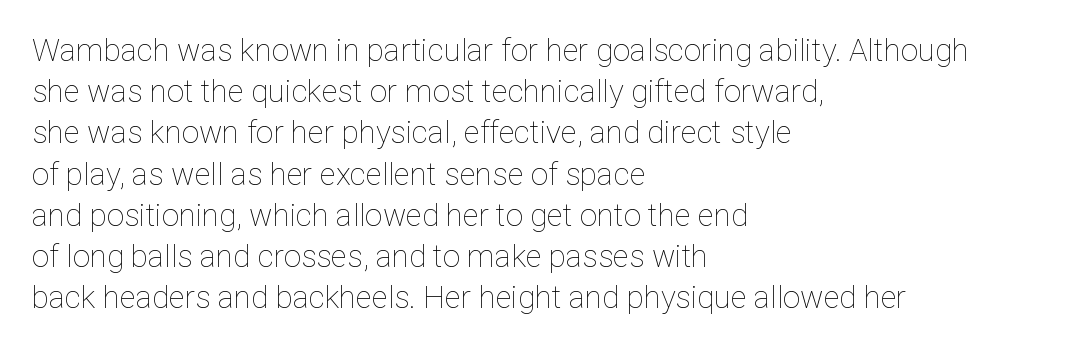
Q: Is the text bold? A: No.
Q: Is the text italic (slanted)? A: No, it is upright.
Q: Is the text underlined? A: No.
Q: How is the paragraph aligned? A: Left-aligned.
Q: Is the spacing between letters normal or unusually wide? A: Normal.
Q: Is the spacing between lines tight, normal or loose? A: Normal.
Q: Width (condensed, normal, or wide)? A: Normal.
Q: Stroke contrast? A: Low.
Q: x-height? A: Medium.
Q: Monospaced? A: No.
